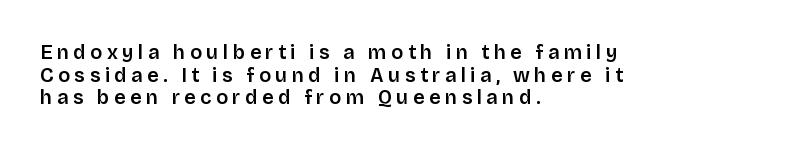
{"italic": "no", "bold": "semi", "underline": "no", "align": "left", "line_spacing": "tight", "line_spacing_ratio": 1.13, "letter_spacing": "wide", "letter_spacing_em": 0.22, "glyph_px": 20}
